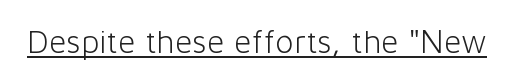
Q: Is the text bold? A: No.
Q: Is the text italic (slanted)? A: No, it is upright.
Q: Is the typeface a serif or a sans-serif typeface? A: Sans-serif.
Q: Is the text underlined? A: Yes.
Q: Is the spacing between letters normal or unusually wide? A: Normal.
Q: Width (condensed, normal, or wide)? A: Normal.
Q: Stroke contrast? A: Low.
Q: x-height? A: Medium.
Q: Monospaced? A: No.
